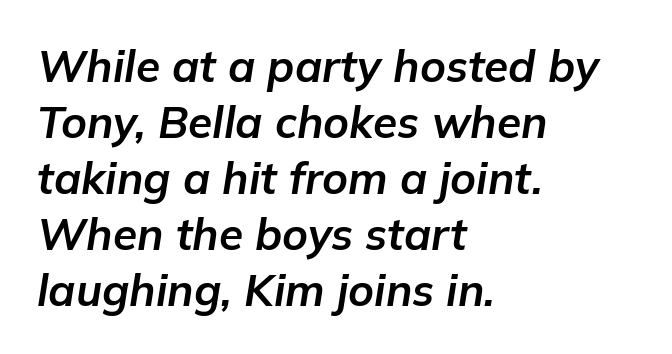
The image shows 44 px bold type, italic (leaning right); set left-aligned, normal line spacing (1.27x), normal letter spacing, not underlined; low stroke contrast and a medium x-height.
